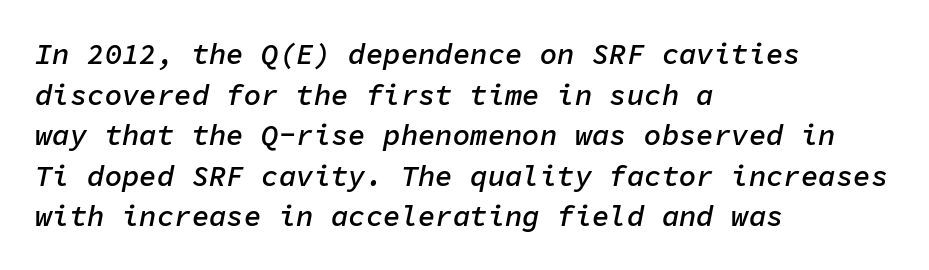
{"italic": "yes", "lean": "right", "slant_degrees": 11, "bold": "semi", "weight": "semibold", "width": "normal", "stroke_contrast": "low", "x_height": "medium", "monospaced": "yes", "underline": "no", "align": "left", "line_spacing": "normal", "line_spacing_ratio": 1.4, "letter_spacing": "normal", "letter_spacing_em": 0.0, "glyph_px": 29}
